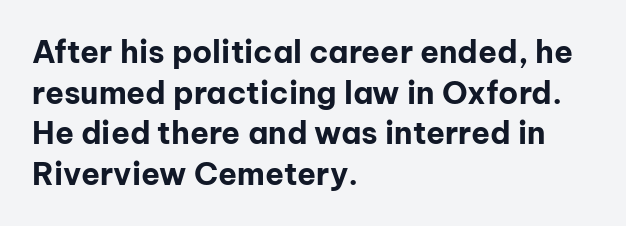
Q: Is the text bold? A: Yes.
Q: Is the text italic (slanted)? A: No, it is upright.
Q: Is the typeface a serif or a sans-serif typeface? A: Sans-serif.
Q: Is the text underlined? A: No.
Q: How is the paragraph aligned? A: Left-aligned.
Q: Is the spacing between letters normal or unusually wide? A: Normal.
Q: Is the spacing between lines tight, normal or loose? A: Normal.
Q: Width (condensed, normal, or wide)? A: Normal.
Q: Stroke contrast? A: Low.
Q: x-height? A: Medium.
Q: Monospaced? A: No.
